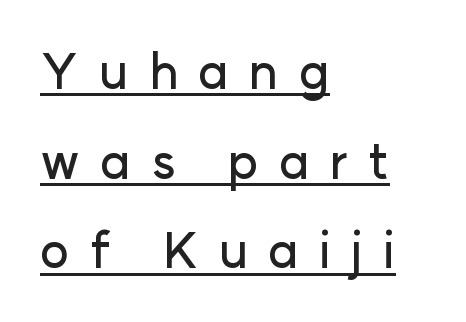
A student would call this left alignment; a typographer would say flush left, rag right. To sum up the face: it is a sans, with no serifs. These lines were composed using upright roman letters. The face used here is rendered with a markedly widened letterfit. Looks like regular typesetting: each glyph gets only the width it needs. A rule runs beneath these lines of type.
